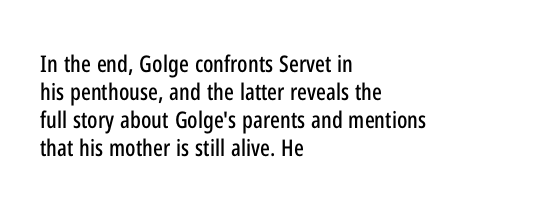
Q: Is the text italic (slanted)? A: No, it is upright.
Q: Is the text underlined? A: No.
Q: How is the paragraph aligned? A: Left-aligned.
Q: Is the spacing between letters normal or unusually wide? A: Normal.
